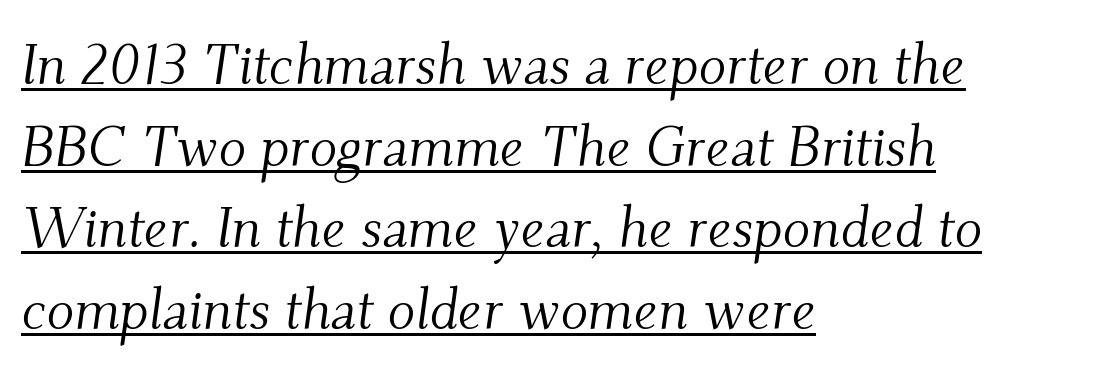
The letters are slanted; this is an italic face. Regarding serifs, this sample has them. The lettering is marked with a stroke running underneath it. Between one letter and the next there's only the usual sliver of space.
